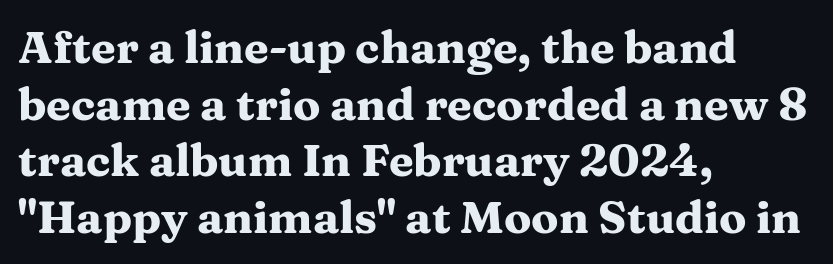
Q: Is the text bold? A: Yes.
Q: Is the text italic (slanted)? A: No, it is upright.
Q: Is the typeface a serif or a sans-serif typeface? A: Serif.
Q: Is the text underlined? A: No.
Q: How is the paragraph aligned? A: Left-aligned.
Q: Is the spacing between letters normal or unusually wide? A: Normal.
Q: Is the spacing between lines tight, normal or loose? A: Normal.
Q: Width (condensed, normal, or wide)? A: Wide.
Q: Stroke contrast? A: Medium.
Q: x-height? A: Medium.
Q: Monospaced? A: No.
